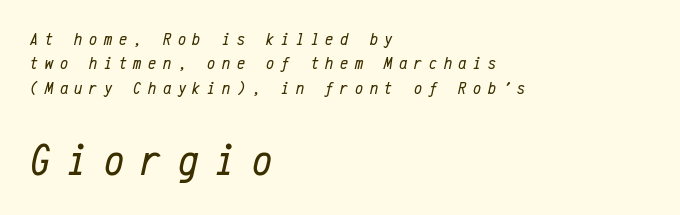
{"italic": "yes", "lean": "right", "slant_degrees": 12, "bold": "no", "weight": "regular", "width": "condensed", "stroke_contrast": "low", "x_height": "medium", "monospaced": "yes", "underline": "no", "align": "left", "line_spacing": "normal", "line_spacing_ratio": 1.35, "letter_spacing": "wide", "letter_spacing_em": 0.37, "larger_block": "second", "size_ratio": 2.5, "glyph_px": 45}
